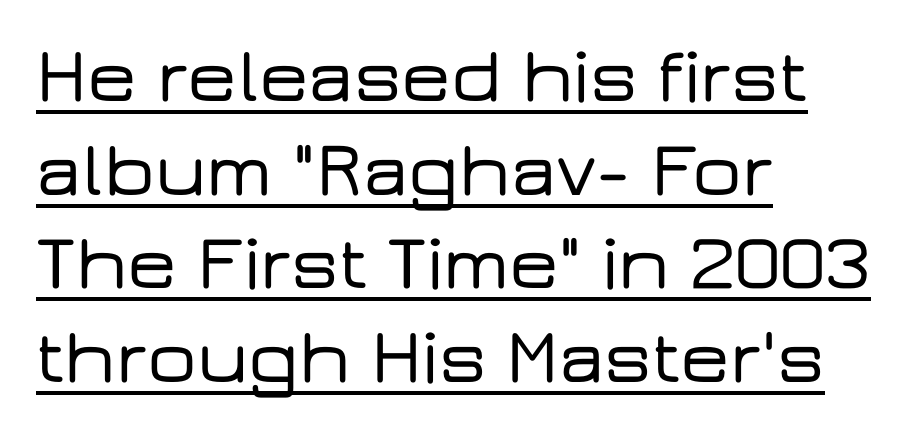
Q: Is the text italic (slanted)? A: No, it is upright.
Q: Is the typeface a serif or a sans-serif typeface? A: Sans-serif.
Q: Is the text underlined? A: Yes.
Q: How is the paragraph aligned? A: Left-aligned.
Q: Is the spacing between letters normal or unusually wide? A: Normal.
Q: Width (condensed, normal, or wide)? A: Wide.
Q: Stroke contrast? A: Low.
Q: x-height? A: Medium.
Q: Monospaced? A: No.
